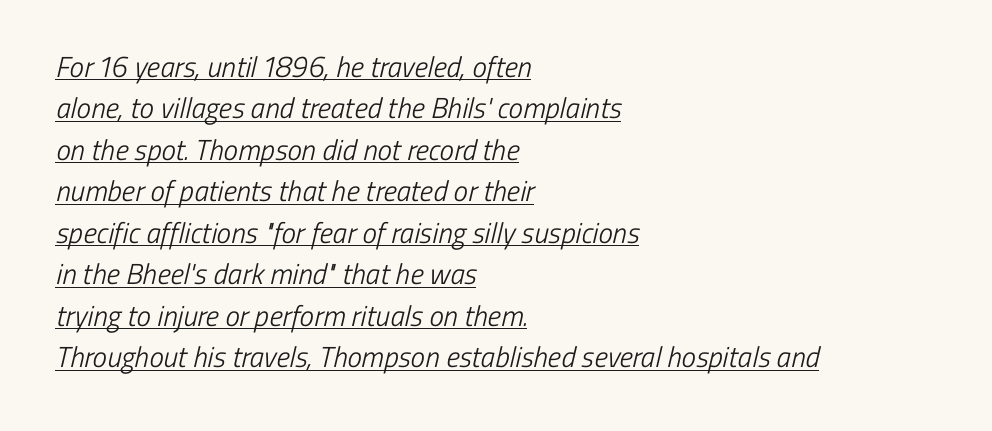
Q: Is the text bold? A: No.
Q: Is the typeface a serif or a sans-serif typeface? A: Sans-serif.
Q: Is the text underlined? A: Yes.
Q: How is the paragraph aligned? A: Left-aligned.
Q: Is the spacing between letters normal or unusually wide? A: Normal.
Q: Is the spacing between lines tight, normal or loose? A: Normal.
Q: Width (condensed, normal, or wide)? A: Condensed.
Q: Stroke contrast? A: Low.
Q: x-height? A: Medium.
Q: Monospaced? A: No.
